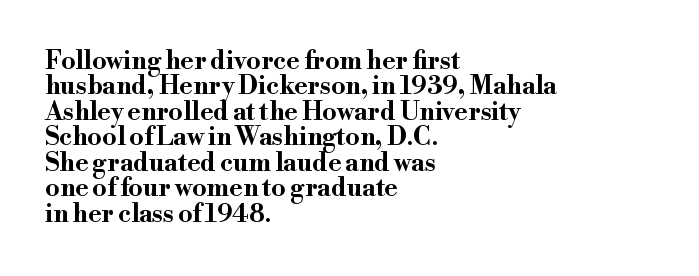
Q: Is the text bold? A: Yes.
Q: Is the text italic (slanted)? A: No, it is upright.
Q: Is the text underlined? A: No.
Q: How is the paragraph aligned? A: Left-aligned.
Q: Is the spacing between letters normal or unusually wide? A: Normal.
Q: Is the spacing between lines tight, normal or loose? A: Tight.
